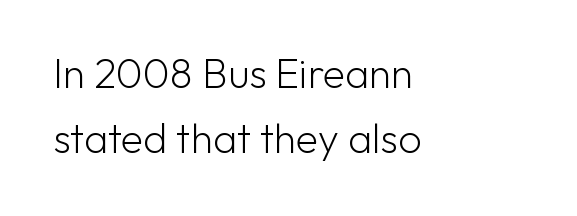
The image shows 41 px light sans-serif type, upright; set left-aligned, normal line spacing (1.58x), normal letter spacing, not underlined; low stroke contrast and a medium x-height.
